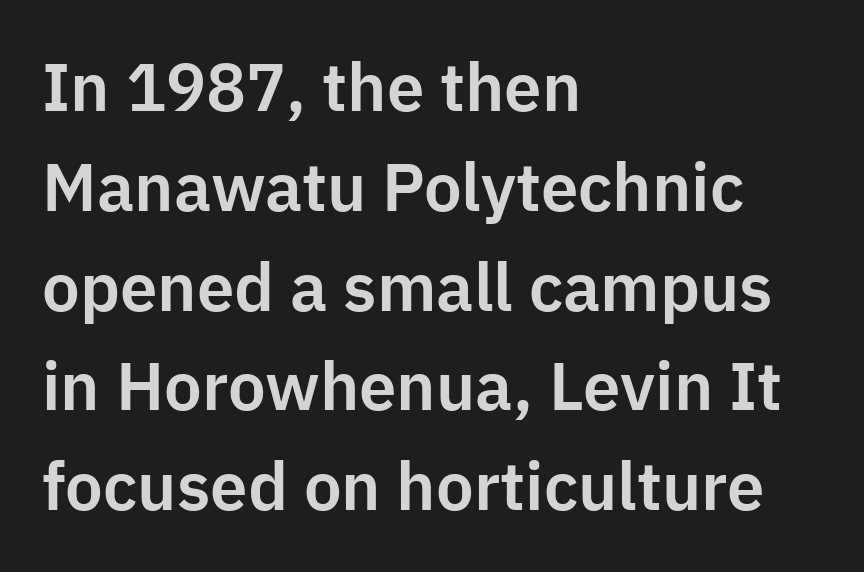
{"serif": "no", "italic": "no", "width": "normal", "stroke_contrast": "low", "x_height": "medium", "monospaced": "no", "underline": "no", "align": "left", "line_spacing": "normal", "line_spacing_ratio": 1.49, "letter_spacing": "normal", "letter_spacing_em": 0.0, "glyph_px": 67}
